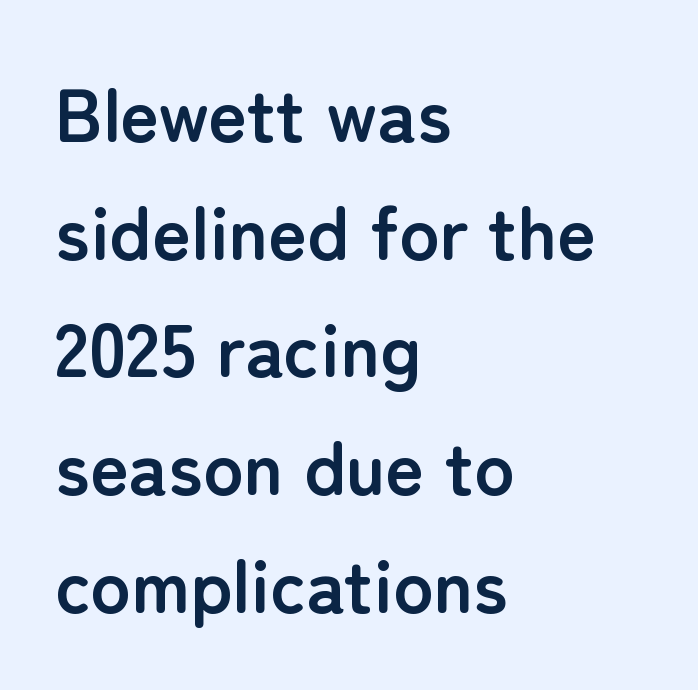
The image shows 75 px semibold sans-serif type, upright; set left-aligned, normal line spacing (1.57x), normal letter spacing, not underlined; low stroke contrast and a medium x-height.
